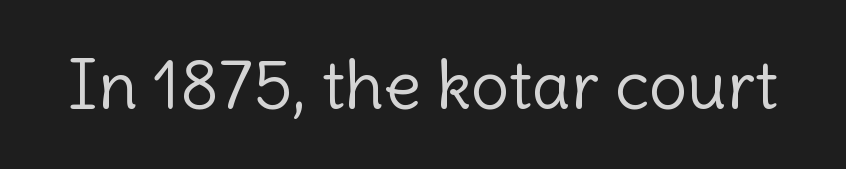
Q: Is the text bold? A: No.
Q: Is the text italic (slanted)? A: No, it is upright.
Q: Is the typeface a serif or a sans-serif typeface? A: Sans-serif.
Q: Is the text underlined? A: No.
Q: Is the spacing between letters normal or unusually wide? A: Normal.
Q: Width (condensed, normal, or wide)? A: Normal.
Q: x-height? A: Medium.
Q: Monospaced? A: No.
